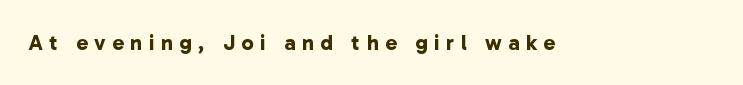
{"bold": "yes", "underline": "no", "letter_spacing": "wide", "letter_spacing_em": 0.29, "glyph_px": 22}
